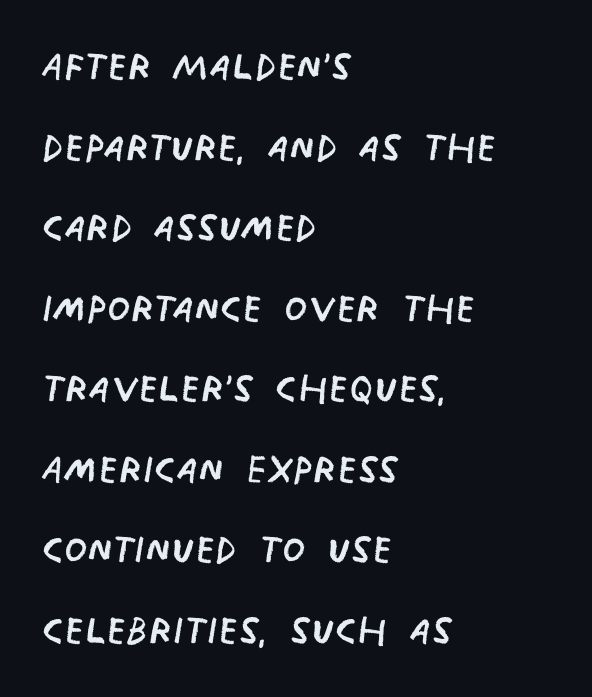
Q: Is the text bold? A: No.
Q: Is the typeface a serif or a sans-serif typeface? A: Sans-serif.
Q: Is the text underlined? A: No.
Q: How is the paragraph aligned? A: Left-aligned.
Q: Is the spacing between letters normal or unusually wide? A: Normal.
Q: Is the spacing between lines tight, normal or loose? A: Normal.
Q: Width (condensed, normal, or wide)? A: Condensed.
Q: Stroke contrast? A: Low.
Q: x-height? A: Large.
Q: Monospaced? A: No.
